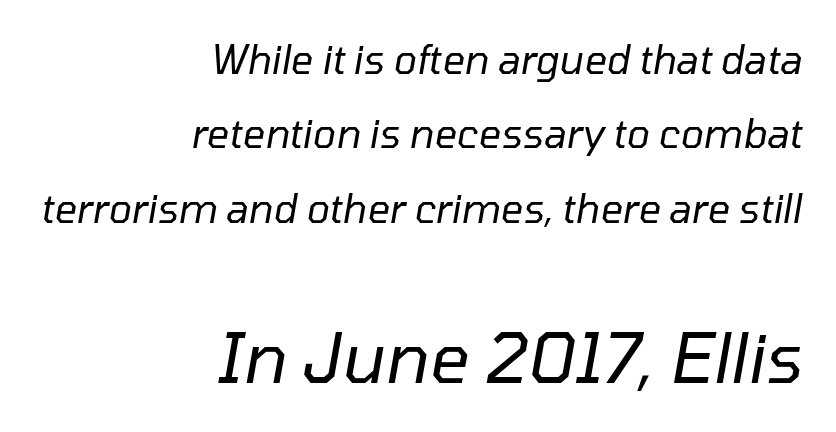
Q: Is the text bold? A: No.
Q: Is the text italic (slanted)? A: Yes, it leans right by about 10 degrees.
Q: Is the text underlined? A: No.
Q: How is the paragraph aligned? A: Right-aligned.
Q: Is the spacing between letters normal or unusually wide? A: Normal.
Q: Is the spacing between lines tight, normal or loose? A: Loose.
Q: Which block of text is set in a larger size, the first (top) or the second (bottom)? A: The second (bottom) one.
Q: Width (condensed, normal, or wide)? A: Normal.
Q: Stroke contrast? A: Low.
Q: x-height? A: Medium.
Q: Monospaced? A: No.
